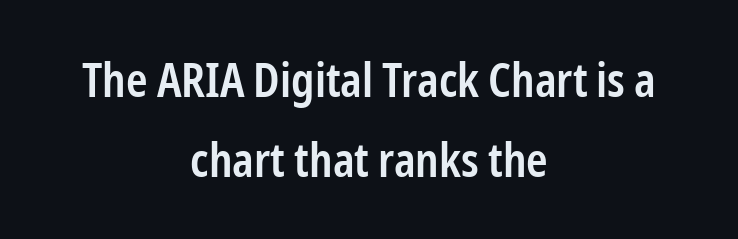
The image shows 46 px semibold, condensed sans-serif type, upright; set centered, line spacing 1.75x, normal letter spacing, not underlined; low stroke contrast and a medium x-height.
